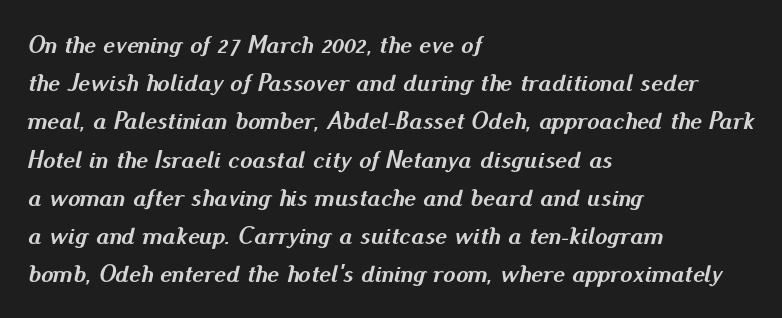
{"italic": "yes", "lean": "right", "slant_degrees": 13, "bold": "yes", "underline": "no", "align": "left", "line_spacing": "normal", "line_spacing_ratio": 1.53, "letter_spacing": "normal", "letter_spacing_em": 0.0, "glyph_px": 25}
